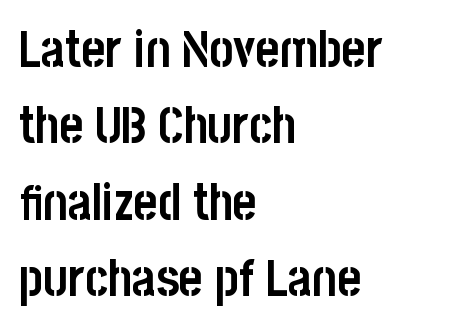
Q: Is the text bold? A: Yes.
Q: Is the text italic (slanted)? A: No, it is upright.
Q: Is the typeface a serif or a sans-serif typeface? A: Sans-serif.
Q: Is the text underlined? A: No.
Q: How is the paragraph aligned? A: Left-aligned.
Q: Is the spacing between letters normal or unusually wide? A: Normal.
Q: Is the spacing between lines tight, normal or loose? A: Normal.
Q: Width (condensed, normal, or wide)? A: Condensed.
Q: Stroke contrast? A: Low.
Q: x-height? A: Large.
Q: Monospaced? A: No.
